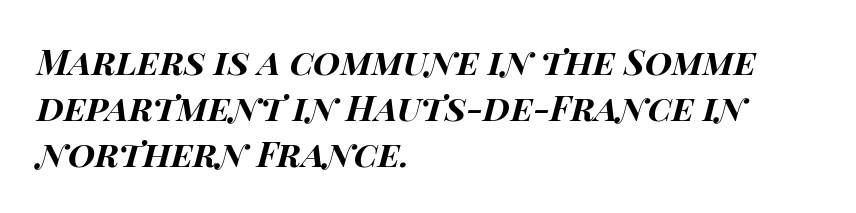
{"italic": "yes", "lean": "right", "slant_degrees": 15, "bold": "yes", "weight": "bold", "width": "wide", "stroke_contrast": "high", "x_height": "large", "monospaced": "no", "underline": "no", "align": "left", "line_spacing": "normal", "line_spacing_ratio": 1.31, "letter_spacing": "normal", "letter_spacing_em": 0.0, "glyph_px": 35}
